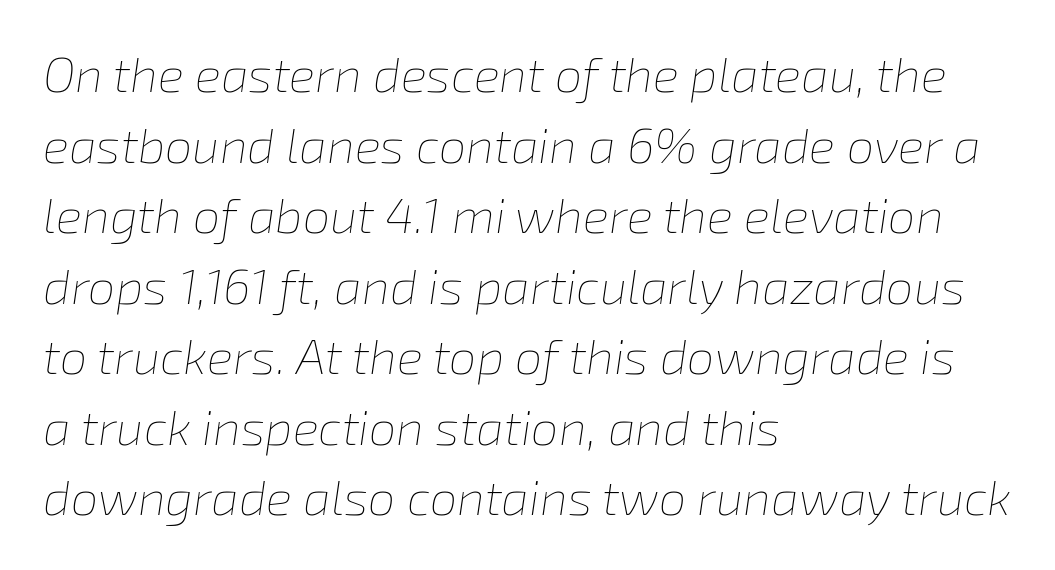
Look at the tracking — it's just the regular setting, nothing added. What's the leading like? Ordinary, nothing unusual. A classic flush-left, rag-right setting is used for this passage. Varying glyph widths throughout — classic text-font behaviour. Designer's note — italics engaged.
